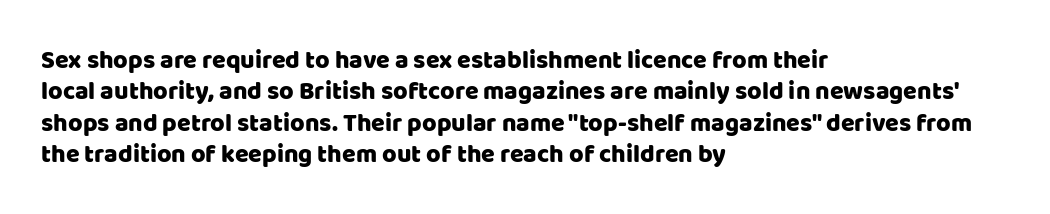
{"italic": "no", "underline": "no", "align": "left", "line_spacing": "normal", "line_spacing_ratio": 1.26, "letter_spacing": "normal", "letter_spacing_em": 0.0, "glyph_px": 25}
